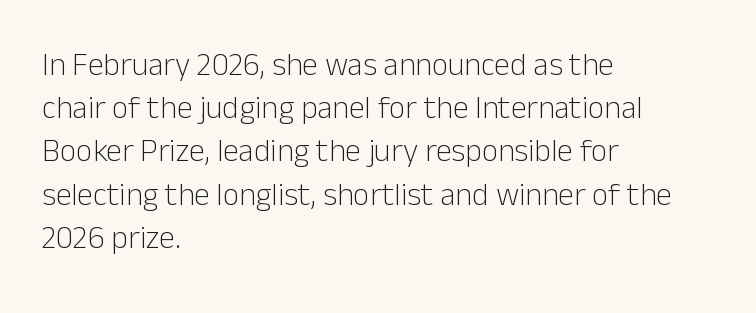
Q: Is the text bold? A: No.
Q: Is the text italic (slanted)? A: No, it is upright.
Q: Is the typeface a serif or a sans-serif typeface? A: Sans-serif.
Q: Is the text underlined? A: No.
Q: How is the paragraph aligned? A: Left-aligned.
Q: Is the spacing between letters normal or unusually wide? A: Normal.
Q: Is the spacing between lines tight, normal or loose? A: Normal.
Q: Width (condensed, normal, or wide)? A: Normal.
Q: Stroke contrast? A: Low.
Q: x-height? A: Medium.
Q: Monospaced? A: No.
